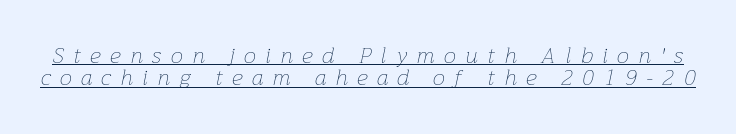
The image shows 22 px text type, italic (leaning right); set tight line spacing (1.02x), unusually wide letter spacing (+0.44 em), underlined.
